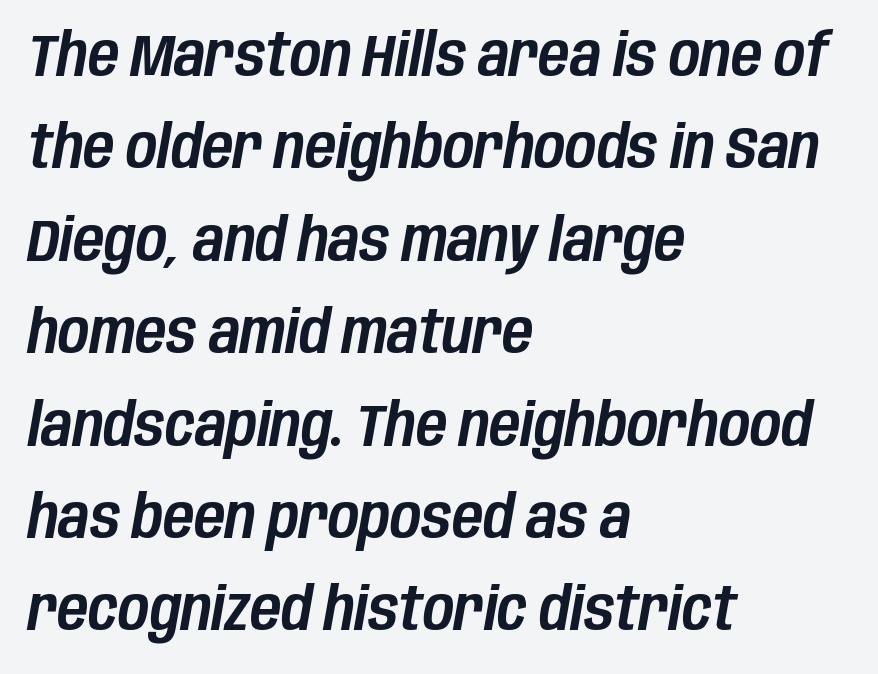
This rendering features lettering with no underline. In terms of letterspacing, this is plain default setting. This rendering uses left alignment, leaving the right contour irregular. The leading is moderate, giving the passage an even texture. It's the slanting kind of type.
